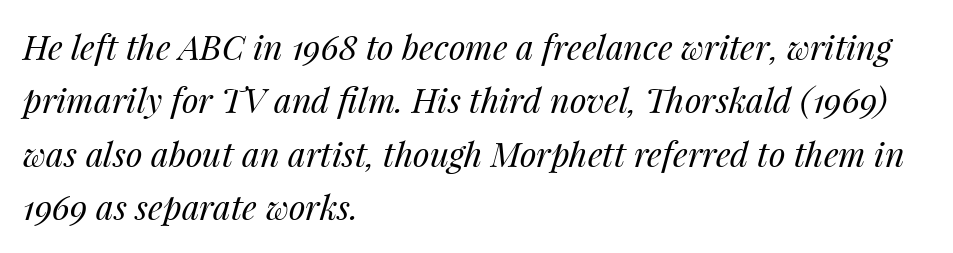
{"italic": "yes", "lean": "right", "slant_degrees": 14, "bold": "no", "weight": "regular", "width": "normal", "stroke_contrast": "medium", "x_height": "medium", "monospaced": "no", "underline": "no", "align": "left", "line_spacing": "normal", "line_spacing_ratio": 1.57, "letter_spacing": "normal", "letter_spacing_em": 0.0, "glyph_px": 34}
